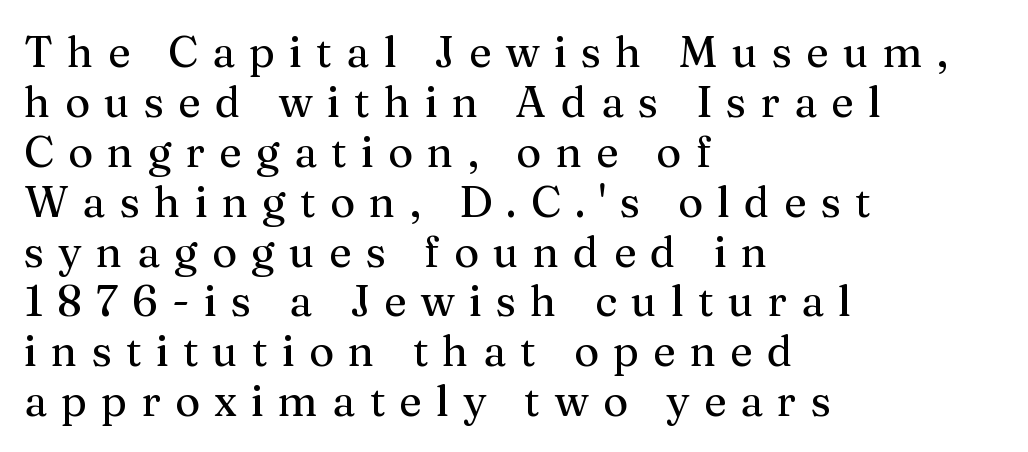
{"serif": "yes", "italic": "no", "width": "normal", "stroke_contrast": "medium", "x_height": "medium", "monospaced": "no", "underline": "no", "align": "left", "line_spacing_ratio": 1.16, "letter_spacing": "wide", "letter_spacing_em": 0.33, "glyph_px": 43}
